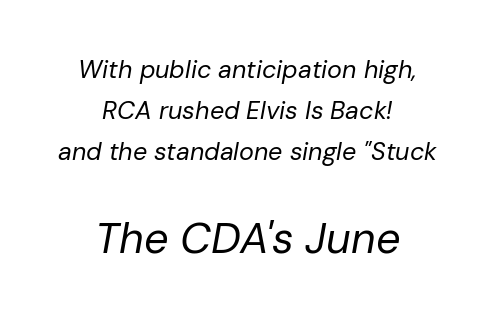
Q: Is the text bold? A: No.
Q: Is the text italic (slanted)? A: Yes, it leans right by about 10 degrees.
Q: Is the text underlined? A: No.
Q: How is the paragraph aligned? A: Centered.
Q: Is the spacing between letters normal or unusually wide? A: Normal.
Q: Is the spacing between lines tight, normal or loose? A: Normal.
Q: Which block of text is set in a larger size, the first (top) or the second (bottom)? A: The second (bottom) one.
Q: Width (condensed, normal, or wide)? A: Normal.
Q: Stroke contrast? A: Low.
Q: x-height? A: Medium.
Q: Monospaced? A: No.
